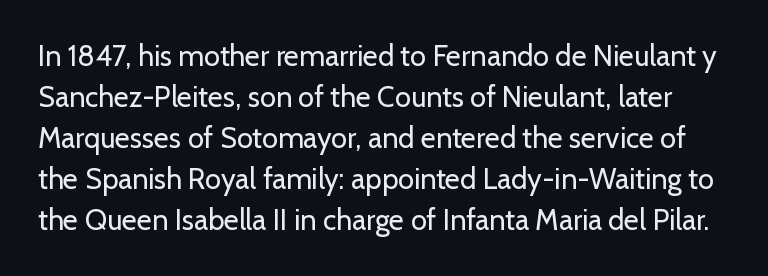
{"serif": "no", "italic": "no", "bold": "no", "weight": "regular", "width": "normal", "stroke_contrast": "low", "x_height": "medium", "monospaced": "no", "underline": "no", "line_spacing": "normal", "line_spacing_ratio": 1.41, "letter_spacing": "normal", "letter_spacing_em": 0.0, "glyph_px": 29}
